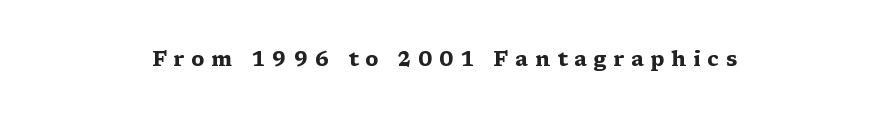
These words are printed bold, with thick strokes throughout. Rule under the text: the space is simply empty. Nope, not italic — everything's standing straight. The passage is arranged like a title page — every line centered.
